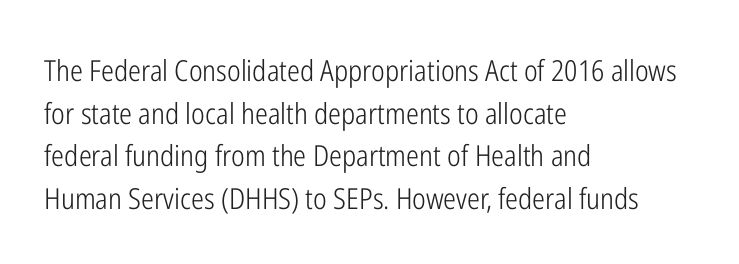
{"serif": "no", "italic": "no", "bold": "no", "weight": "light", "width": "condensed", "stroke_contrast": "low", "x_height": "medium", "monospaced": "no", "underline": "no", "align": "left", "line_spacing": "normal", "line_spacing_ratio": 1.47, "letter_spacing": "normal", "letter_spacing_em": 0.0, "glyph_px": 29}
